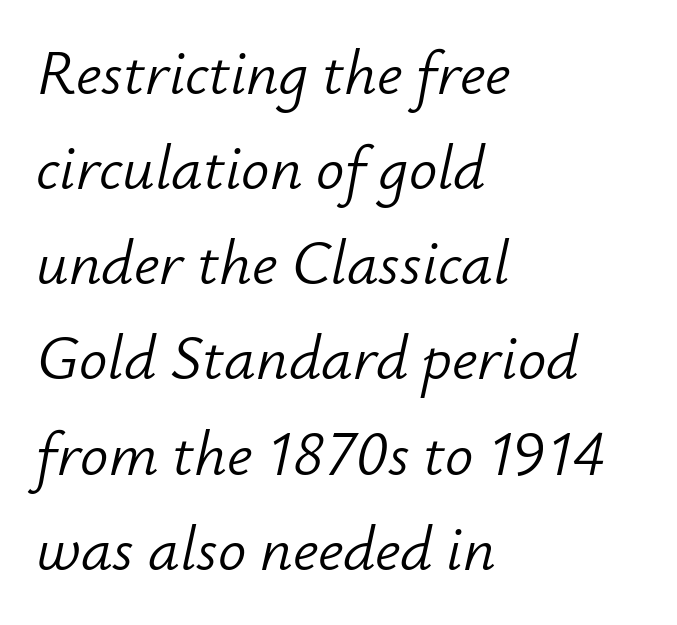
Q: Is the text bold? A: No.
Q: Is the text italic (slanted)? A: Yes, it leans right by about 12 degrees.
Q: Is the text underlined? A: No.
Q: How is the paragraph aligned? A: Left-aligned.
Q: Is the spacing between letters normal or unusually wide? A: Normal.
Q: Is the spacing between lines tight, normal or loose? A: Normal.
Q: Width (condensed, normal, or wide)? A: Normal.
Q: Stroke contrast? A: Low.
Q: x-height? A: Small.
Q: Monospaced? A: No.
